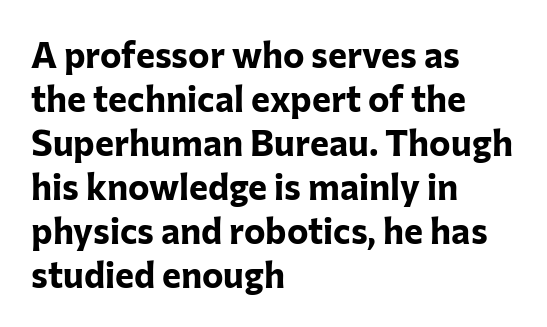
Every letter is thick-stroked: bold, no question. Visually the block forms a straight wall on the left and a jagged coastline on the right. Posture: vertical. The passage shown is typed in a proportional face where columns would drift. Look at the tracking — it's just the regular setting, nothing added.
